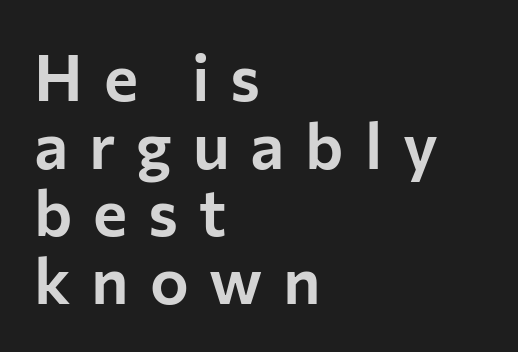
{"serif": "no", "italic": "no", "width": "normal", "stroke_contrast": "low", "x_height": "medium", "monospaced": "no", "underline": "no", "align": "left", "line_spacing": "tight", "line_spacing_ratio": 1.04, "letter_spacing": "wide", "letter_spacing_em": 0.32, "glyph_px": 65}
